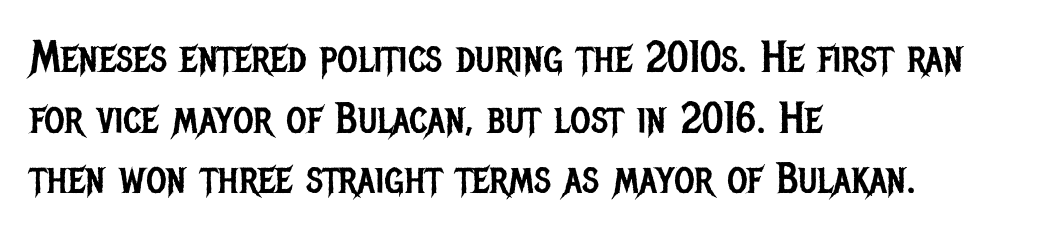
What's the leading like? Ordinary, nothing unusual. The passage shown is not bold in any degree. I'd call this a sans setting — the letters go barefoot. Line beginnings align vertically; line endings do not. The letters advance in unequal steps, a hallmark of proportional type. Check the space under the baseline: it is left empty.
